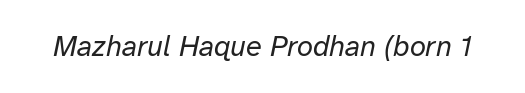
The image shows 29 px regular-weight type, italic (leaning right); set normal letter spacing, not underlined; low stroke contrast and a medium x-height.
